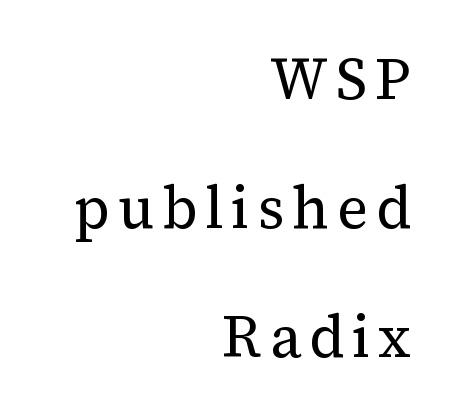
{"serif": "yes", "italic": "no", "bold": "no", "weight": "regular", "width": "normal", "stroke_contrast": "medium", "x_height": "medium", "monospaced": "no", "underline": "no", "align": "right", "line_spacing": "loose", "line_spacing_ratio": 2.19, "glyph_px": 59}
